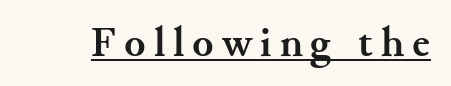
The image shows 43 px semibold serif type, upright; set underlined; medium stroke contrast and a small x-height.
